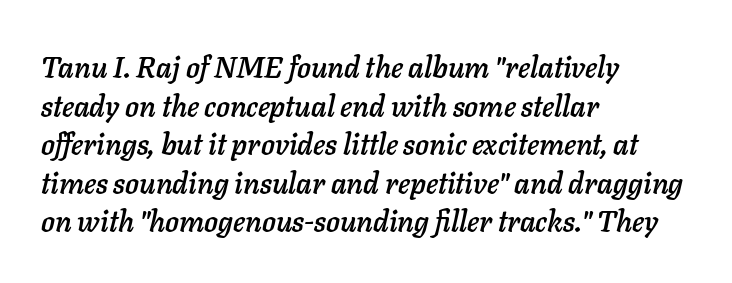
{"italic": "yes", "lean": "right", "slant_degrees": 11, "width": "normal", "stroke_contrast": "low", "x_height": "medium", "monospaced": "no", "underline": "no", "align": "left", "line_spacing": "normal", "line_spacing_ratio": 1.33, "letter_spacing": "normal", "letter_spacing_em": 0.0, "glyph_px": 29}
